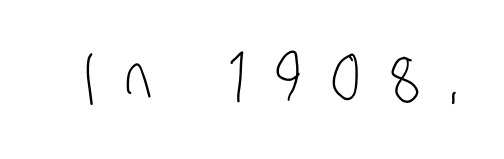
The image shows 66 px light, condensed sans-serif type; set unusually wide letter spacing (+0.45 em), not underlined; low stroke contrast and a large x-height.
